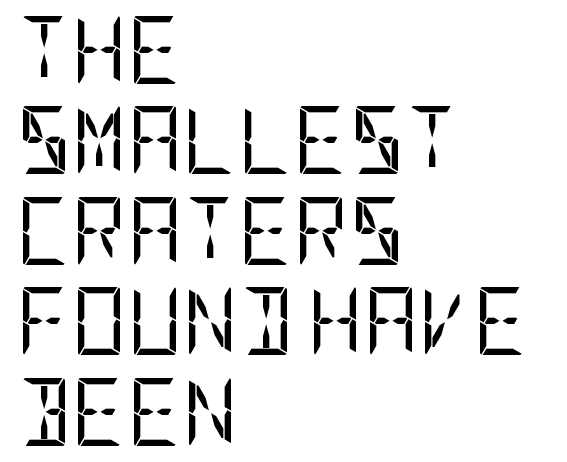
{"serif": "no", "italic": "no", "bold": "no", "weight": "regular", "width": "condensed", "stroke_contrast": "low", "x_height": "large", "underline": "no", "align": "left", "line_spacing": "normal", "line_spacing_ratio": 1.33, "letter_spacing": "normal", "letter_spacing_em": 0.0, "glyph_px": 68}
